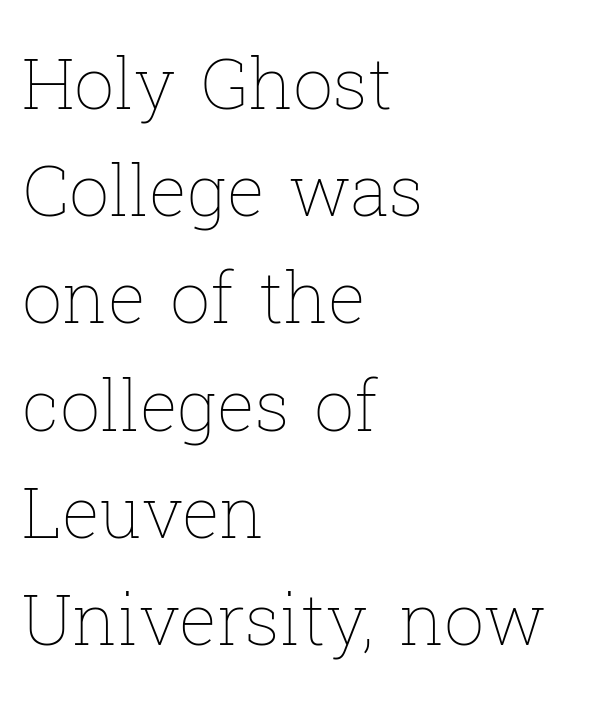
The image shows 71 px thin type, upright; set left-aligned, normal line spacing (1.51x), normal letter spacing, not underlined; low stroke contrast and a medium x-height.
